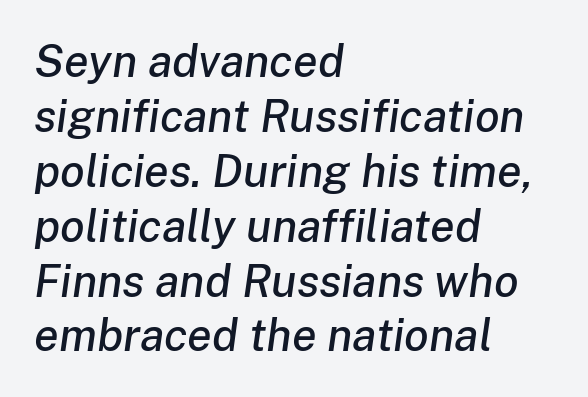
Q: Is the text italic (slanted)? A: Yes, it leans right by about 8 degrees.
Q: Is the text underlined? A: No.
Q: How is the paragraph aligned? A: Left-aligned.
Q: Is the spacing between letters normal or unusually wide? A: Normal.
Q: Width (condensed, normal, or wide)? A: Normal.
Q: Stroke contrast? A: Low.
Q: x-height? A: Medium.
Q: Monospaced? A: No.
